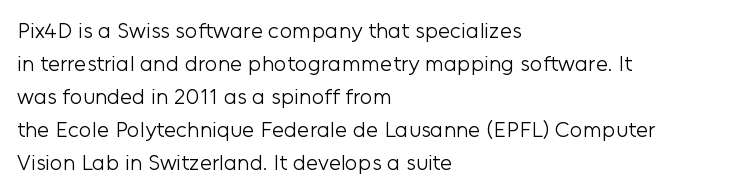
In terms of leading, this rendering sits right in the middle. Quick note: not italic, upright. Stems here are at most as thick as an everyday book face. Letter spacing: default.
